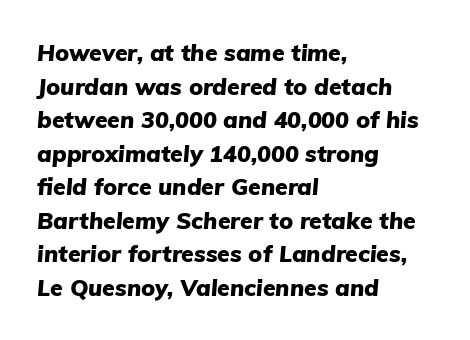
Q: Is the text bold? A: Yes.
Q: Is the text italic (slanted)? A: Yes, it leans right by about 5 degrees.
Q: Is the text underlined? A: No.
Q: How is the paragraph aligned? A: Left-aligned.
Q: Is the spacing between letters normal or unusually wide? A: Normal.
Q: Is the spacing between lines tight, normal or loose? A: Normal.
